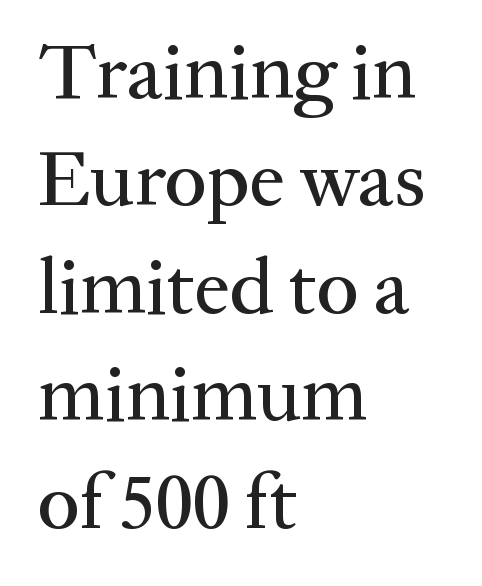
Q: Is the text italic (slanted)? A: No, it is upright.
Q: Is the typeface a serif or a sans-serif typeface? A: Serif.
Q: Is the text underlined? A: No.
Q: How is the paragraph aligned? A: Left-aligned.
Q: Is the spacing between letters normal or unusually wide? A: Normal.
Q: Is the spacing between lines tight, normal or loose? A: Normal.
Q: Width (condensed, normal, or wide)? A: Normal.
Q: Stroke contrast? A: Medium.
Q: x-height? A: Medium.
Q: Monospaced? A: No.
